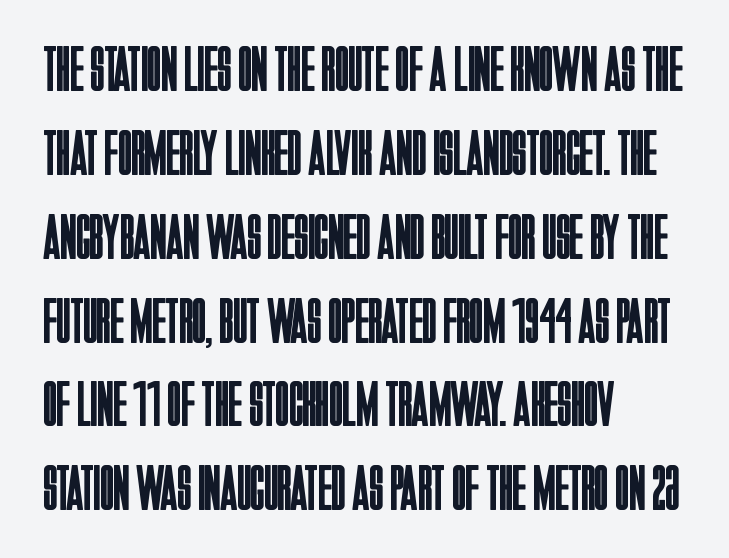
{"serif": "no", "italic": "no", "bold": "no", "weight": "regular", "width": "condensed", "stroke_contrast": "low", "x_height": "large", "monospaced": "no", "underline": "no", "align": "left", "line_spacing": "normal", "line_spacing_ratio": 1.31, "letter_spacing": "normal", "letter_spacing_em": 0.0, "glyph_px": 64}
